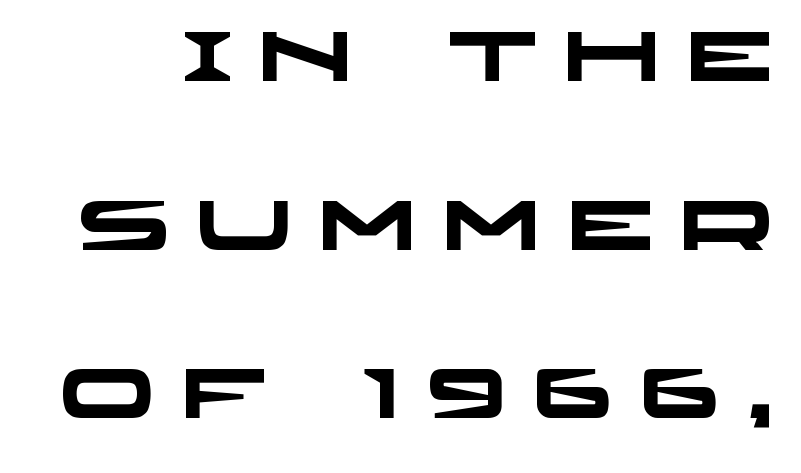
Q: Is the text bold? A: Yes.
Q: Is the typeface a serif or a sans-serif typeface? A: Sans-serif.
Q: Is the text underlined? A: No.
Q: Is the spacing between letters normal or unusually wide? A: Unusually wide.
Q: Is the spacing between lines tight, normal or loose? A: Loose.
Q: Width (condensed, normal, or wide)? A: Wide.
Q: Stroke contrast? A: Low.
Q: x-height? A: Large.
Q: Monospaced? A: No.
